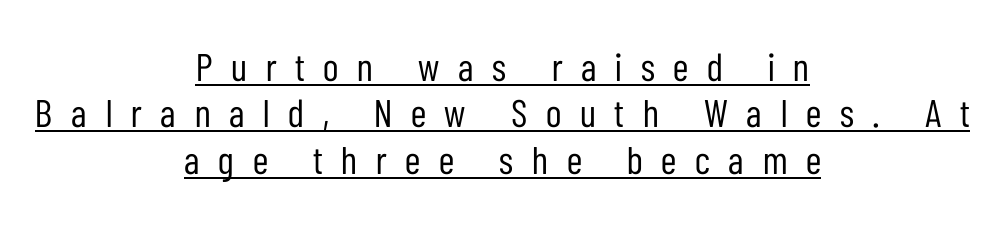
The image shows 39 px regular-weight, condensed sans-serif type, upright; set centered, line spacing 1.19x, unusually wide letter spacing (+0.48 em), underlined; low stroke contrast and a medium x-height.
